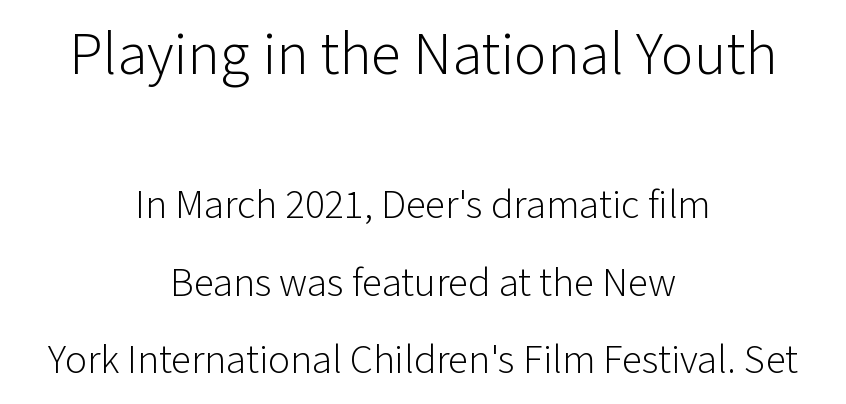
The image shows 61 px light sans-serif type, upright; set centered, line spacing 1.88x, normal letter spacing, not underlined; the first (top) block is 1.49x larger; low stroke contrast and a medium x-height.
